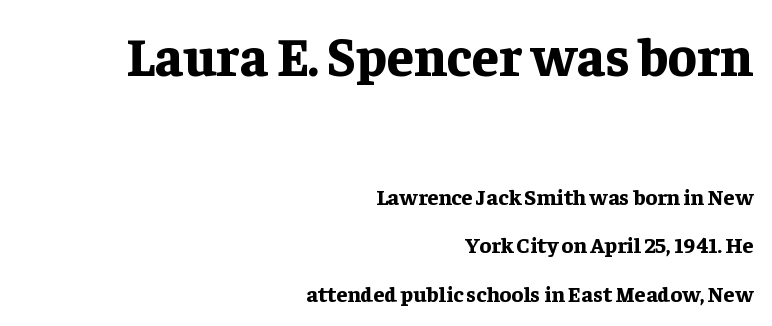
Q: Is the text bold? A: Yes.
Q: Is the text italic (slanted)? A: No, it is upright.
Q: Is the typeface a serif or a sans-serif typeface? A: Serif.
Q: Is the text underlined? A: No.
Q: How is the paragraph aligned? A: Right-aligned.
Q: Is the spacing between letters normal or unusually wide? A: Normal.
Q: Is the spacing between lines tight, normal or loose? A: Loose.
Q: Which block of text is set in a larger size, the first (top) or the second (bottom)? A: The first (top) one.
Q: Width (condensed, normal, or wide)? A: Normal.
Q: Stroke contrast? A: Low.
Q: x-height? A: Medium.
Q: Monospaced? A: No.
